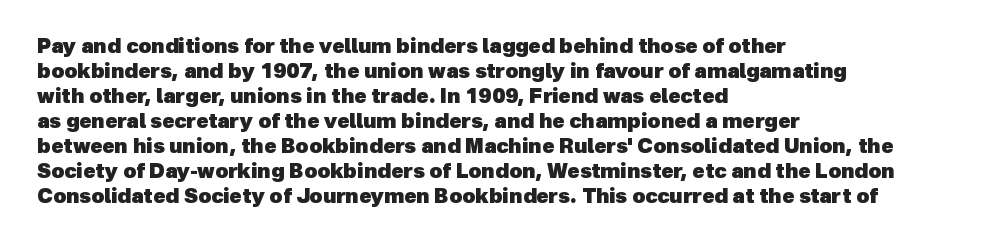
{"bold": "yes", "underline": "no", "align": "left", "line_spacing": "normal", "line_spacing_ratio": 1.25, "letter_spacing": "normal", "letter_spacing_em": 0.0, "glyph_px": 20}
